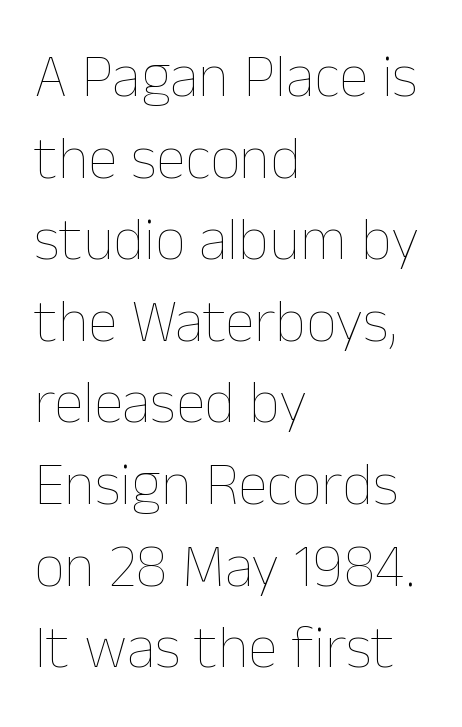
Q: Is the text bold? A: No.
Q: Is the text italic (slanted)? A: No, it is upright.
Q: Is the text underlined? A: No.
Q: How is the paragraph aligned? A: Left-aligned.
Q: Is the spacing between letters normal or unusually wide? A: Normal.
Q: Is the spacing between lines tight, normal or loose? A: Normal.
Q: Width (condensed, normal, or wide)? A: Normal.
Q: Stroke contrast? A: Low.
Q: x-height? A: Medium.
Q: Monospaced? A: No.
